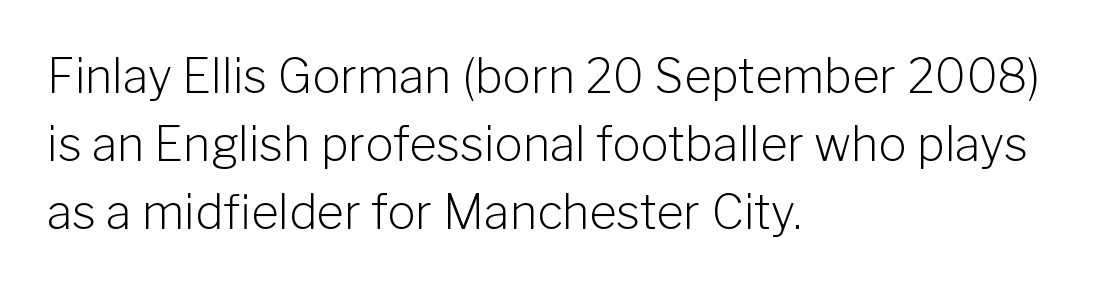
Looks like regular typesetting: each glyph gets only the width it needs. Successive baselines arrive at the customary interval. The passage shown is not bold in any degree. The compositor pushed each line to the left boundary.
